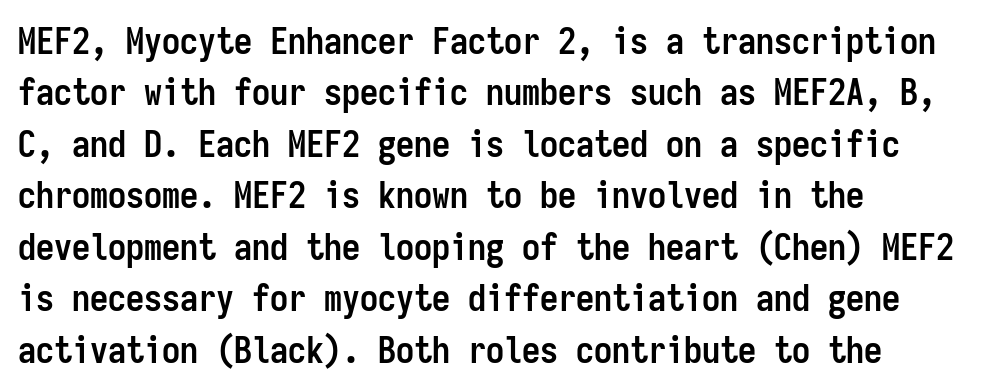
Q: Is the text bold? A: Yes.
Q: Is the text italic (slanted)? A: No, it is upright.
Q: Is the typeface a serif or a sans-serif typeface? A: Sans-serif.
Q: Is the text underlined? A: No.
Q: How is the paragraph aligned? A: Left-aligned.
Q: Is the spacing between letters normal or unusually wide? A: Normal.
Q: Is the spacing between lines tight, normal or loose? A: Normal.
Q: Width (condensed, normal, or wide)? A: Condensed.
Q: Stroke contrast? A: Low.
Q: x-height? A: Medium.
Q: Monospaced? A: Yes.
